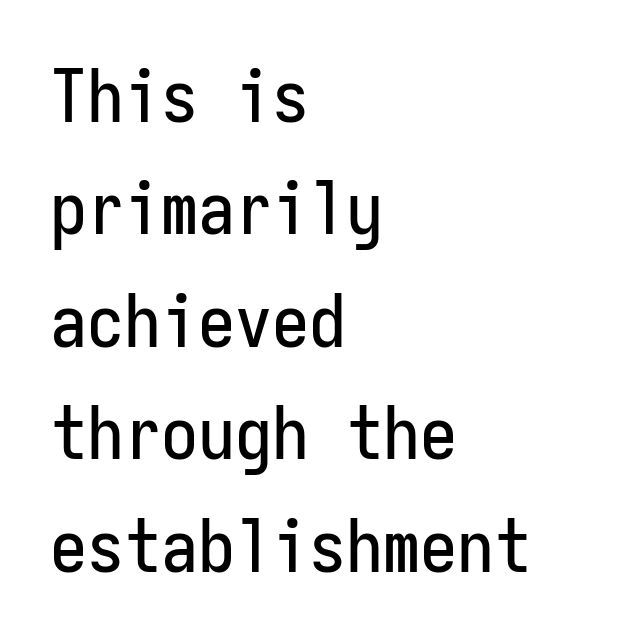
Q: Is the text italic (slanted)? A: No, it is upright.
Q: Is the typeface a serif or a sans-serif typeface? A: Sans-serif.
Q: Is the text underlined? A: No.
Q: How is the paragraph aligned? A: Left-aligned.
Q: Is the spacing between letters normal or unusually wide? A: Normal.
Q: Is the spacing between lines tight, normal or loose? A: Normal.
Q: Width (condensed, normal, or wide)? A: Condensed.
Q: Stroke contrast? A: Low.
Q: x-height? A: Medium.
Q: Monospaced? A: Yes.
